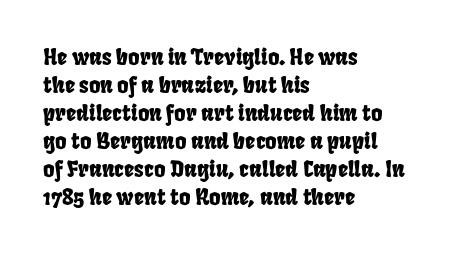
The image shows 22 px text type; set left-aligned, normal line spacing (1.27x), normal letter spacing, not underlined.
